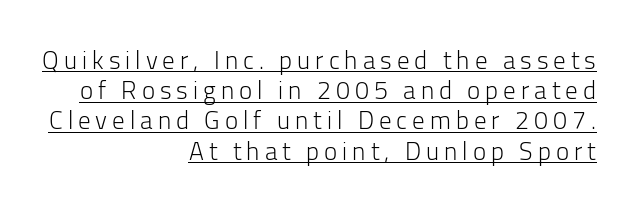
The image shows 25 px text type, upright; set right-aligned, line spacing 1.21x, unusually wide letter spacing (+0.2 em), underlined.
